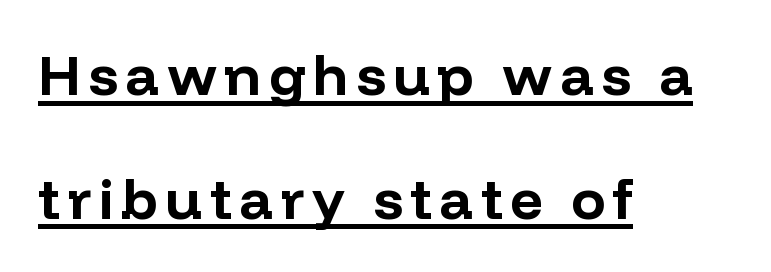
The image shows 57 px bold sans-serif type, upright; set left-aligned, loose line spacing (2.17x), underlined; low stroke contrast and a medium x-height.
